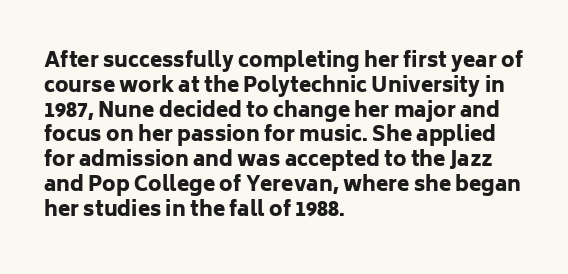
Q: Is the text bold? A: Yes.
Q: Is the text italic (slanted)? A: No, it is upright.
Q: Is the text underlined? A: No.
Q: How is the paragraph aligned? A: Left-aligned.
Q: Is the spacing between letters normal or unusually wide? A: Normal.
